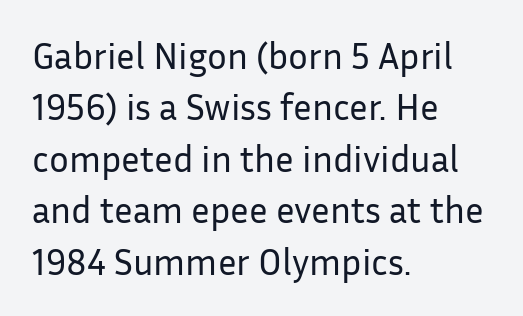
The image shows 37 px regular-weight sans-serif type, upright; set left-aligned, normal line spacing (1.39x), normal letter spacing, not underlined; low stroke contrast and a medium x-height.
